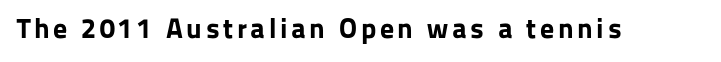
Is there any slant? The stems are plumb. The glyphs in this specimen are sans serif. The face used here is proportionally spaced, like ordinary book or web type. The typesetting leans heavy: a genuine bold. Beneath every word, the page is bare.
